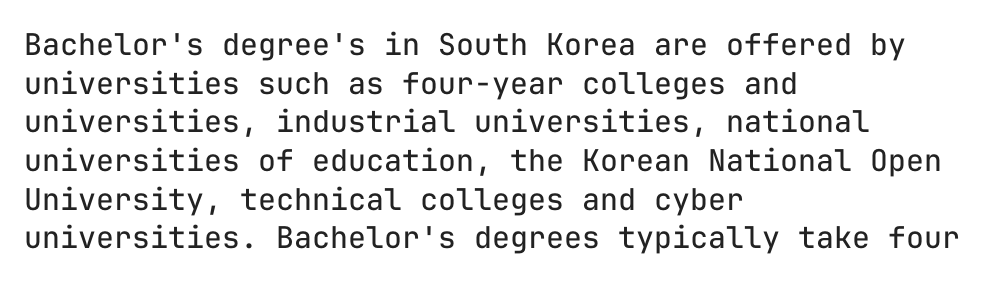
Q: Is the text bold? A: No.
Q: Is the text italic (slanted)? A: No, it is upright.
Q: Is the typeface a serif or a sans-serif typeface? A: Sans-serif.
Q: Is the text underlined? A: No.
Q: How is the paragraph aligned? A: Left-aligned.
Q: Is the spacing between letters normal or unusually wide? A: Normal.
Q: Is the spacing between lines tight, normal or loose? A: Normal.
Q: Width (condensed, normal, or wide)? A: Normal.
Q: Stroke contrast? A: Low.
Q: x-height? A: Medium.
Q: Monospaced? A: Yes.
